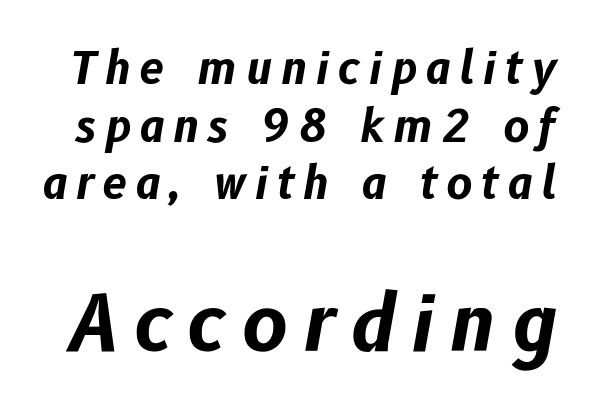
The image shows 77 px bold type, italic (leaning right); set normal line spacing (1.31x), unusually wide letter spacing (+0.2 em), not underlined; the second (bottom) block is 1.75x larger; low stroke contrast and a medium x-height.
